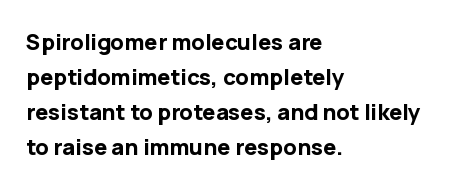
Horizontal bands of white between lines are of average thickness. The rendering keeps characters at their native spacing. Line beginnings align vertically; line endings do not. The font is running at its bold setting. No italicization has been applied; the sample stays upright.
